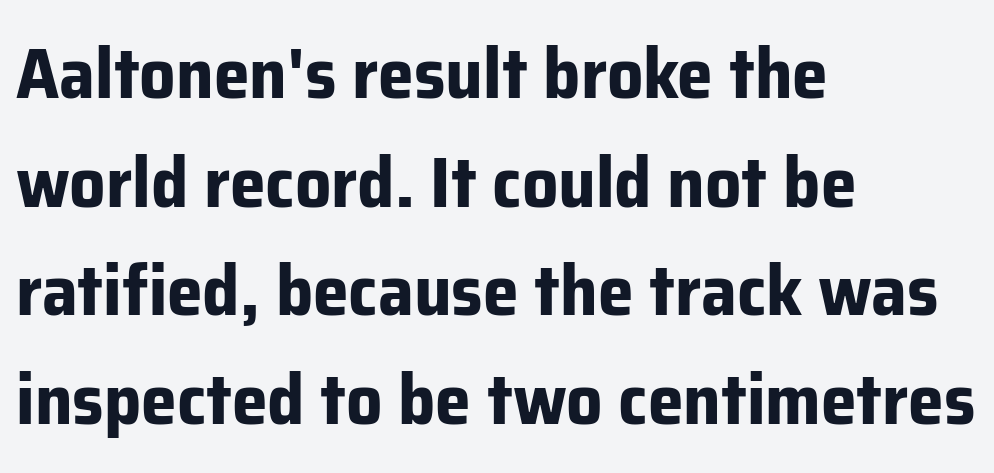
Q: Is the text bold? A: Yes.
Q: Is the text italic (slanted)? A: No, it is upright.
Q: Is the typeface a serif or a sans-serif typeface? A: Sans-serif.
Q: Is the text underlined? A: No.
Q: How is the paragraph aligned? A: Left-aligned.
Q: Is the spacing between letters normal or unusually wide? A: Normal.
Q: Is the spacing between lines tight, normal or loose? A: Normal.
Q: Width (condensed, normal, or wide)? A: Normal.
Q: Stroke contrast? A: Low.
Q: x-height? A: Medium.
Q: Monospaced? A: No.
